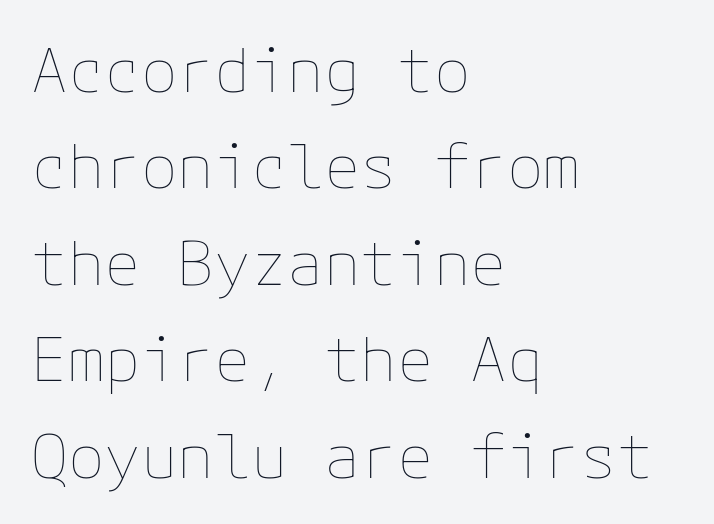
{"italic": "no", "bold": "no", "weight": "thin", "width": "normal", "stroke_contrast": "low", "x_height": "medium", "underline": "no", "align": "left", "line_spacing": "normal", "line_spacing_ratio": 1.58, "letter_spacing": "normal", "letter_spacing_em": 0.0, "glyph_px": 61}
